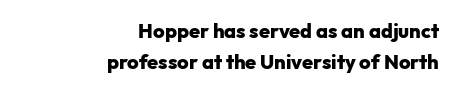
Q: Is the text bold? A: Yes.
Q: Is the text italic (slanted)? A: No, it is upright.
Q: Is the text underlined? A: No.
Q: How is the paragraph aligned? A: Right-aligned.
Q: Is the spacing between letters normal or unusually wide? A: Normal.
Q: Is the spacing between lines tight, normal or loose? A: Normal.
